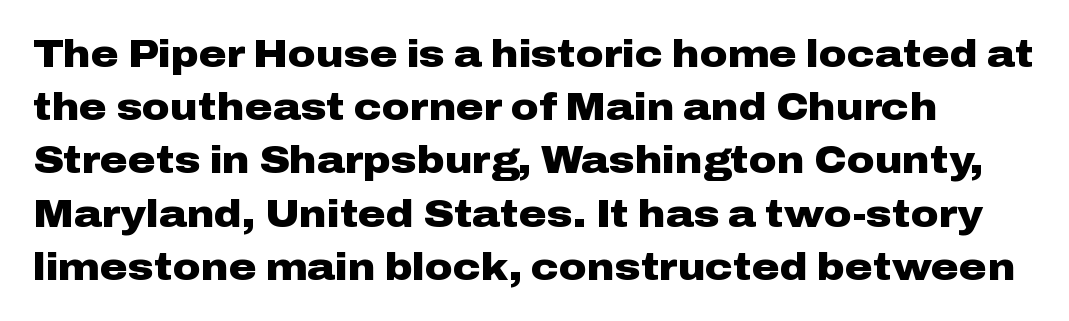
The image shows 38 px heavy, wide sans-serif type, upright; set normal line spacing (1.4x), normal letter spacing, not underlined; low stroke contrast and a medium x-height.
